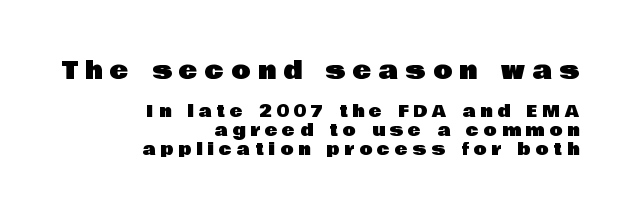
The image shows 25 px text type, upright; set right-aligned, tight line spacing (1.1x), unusually wide letter spacing (+0.3 em), not underlined; the first (top) block is 1.47x larger.
